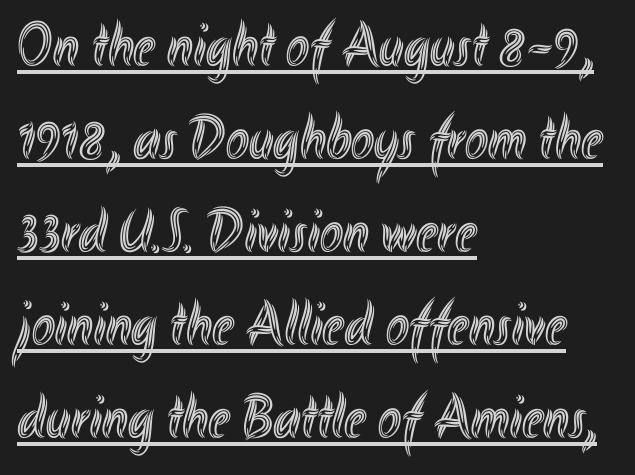
{"width": "condensed", "x_height": "small", "monospaced": "no", "underline": "yes", "align": "left", "line_spacing": "normal", "line_spacing_ratio": 1.5, "letter_spacing": "normal", "letter_spacing_em": 0.0, "glyph_px": 62}
